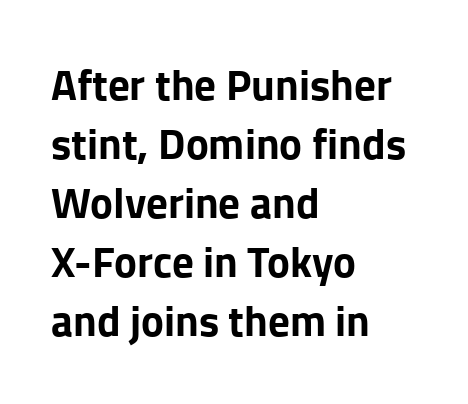
Q: Is the text bold? A: Yes.
Q: Is the text italic (slanted)? A: No, it is upright.
Q: Is the typeface a serif or a sans-serif typeface? A: Sans-serif.
Q: Is the text underlined? A: No.
Q: How is the paragraph aligned? A: Left-aligned.
Q: Is the spacing between letters normal or unusually wide? A: Normal.
Q: Is the spacing between lines tight, normal or loose? A: Normal.
Q: Width (condensed, normal, or wide)? A: Normal.
Q: Stroke contrast? A: Low.
Q: x-height? A: Medium.
Q: Monospaced? A: No.
